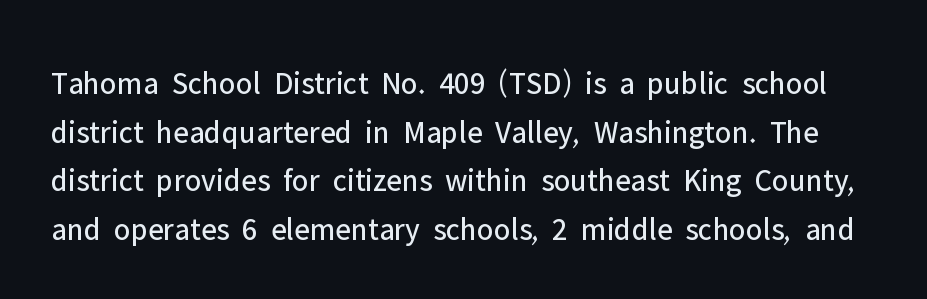
Q: Is the text bold? A: No.
Q: Is the text italic (slanted)? A: No, it is upright.
Q: Is the typeface a serif or a sans-serif typeface? A: Sans-serif.
Q: Is the text underlined? A: No.
Q: Is the spacing between letters normal or unusually wide? A: Normal.
Q: Is the spacing between lines tight, normal or loose? A: Normal.
Q: Width (condensed, normal, or wide)? A: Normal.
Q: Stroke contrast? A: Low.
Q: x-height? A: Medium.
Q: Monospaced? A: No.
